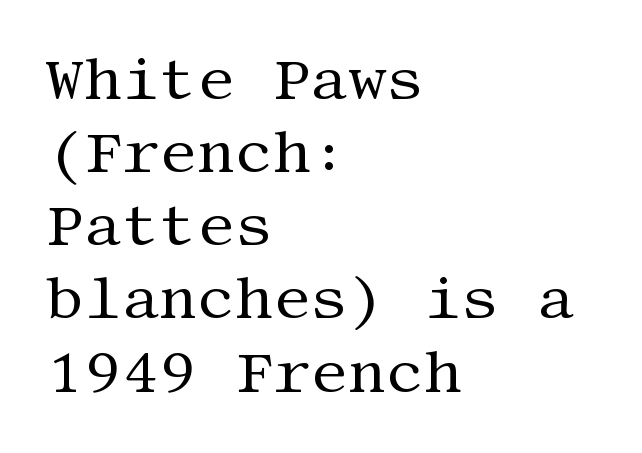
Q: Is the text bold? A: No.
Q: Is the text italic (slanted)? A: No, it is upright.
Q: Is the typeface a serif or a sans-serif typeface? A: Serif.
Q: Is the text underlined? A: No.
Q: How is the paragraph aligned? A: Left-aligned.
Q: Is the spacing between letters normal or unusually wide? A: Normal.
Q: Width (condensed, normal, or wide)? A: Normal.
Q: Stroke contrast? A: Medium.
Q: x-height? A: Large.
